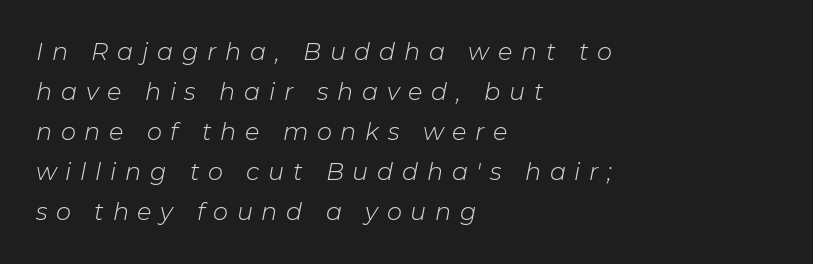
The image shows 24 px text type, italic (leaning right); set left-aligned, normal line spacing (1.67x), unusually wide letter spacing (+0.36 em), not underlined.
